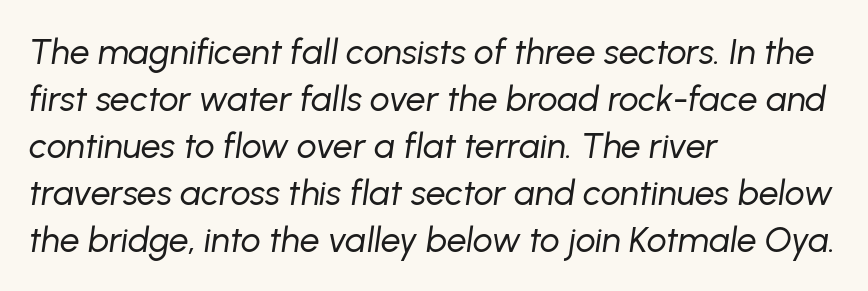
In terms of letterspacing, this is plain default setting. You could not count columns in this text — the font is proportionally spaced. Casual observation: everything's shoved over to the left. Style check: oblique.
